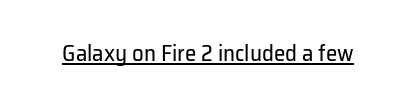
Q: Is the text bold? A: No.
Q: Is the text italic (slanted)? A: No, it is upright.
Q: Is the text underlined? A: Yes.
Q: Is the spacing between letters normal or unusually wide? A: Normal.
